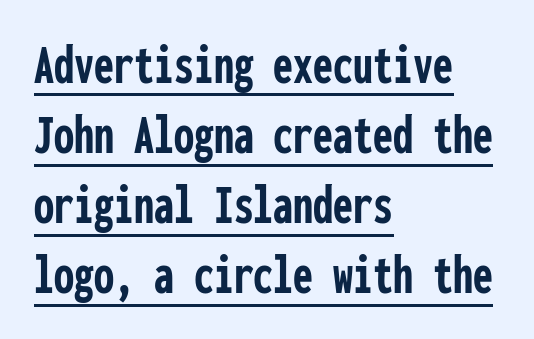
The image shows 57 px semibold, condensed sans-serif type, upright, monospaced; set left-aligned, line spacing 1.23x, normal letter spacing, underlined; low stroke contrast and a medium x-height.
